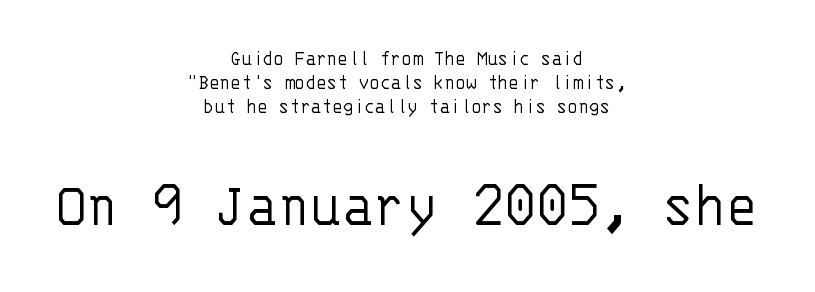
Q: Is the text bold? A: No.
Q: Is the text italic (slanted)? A: No, it is upright.
Q: Is the typeface a serif or a sans-serif typeface? A: Sans-serif.
Q: Is the text underlined? A: No.
Q: How is the paragraph aligned? A: Centered.
Q: Is the spacing between letters normal or unusually wide? A: Normal.
Q: Is the spacing between lines tight, normal or loose? A: Tight.
Q: Which block of text is set in a larger size, the first (top) or the second (bottom)? A: The second (bottom) one.
Q: Width (condensed, normal, or wide)? A: Normal.
Q: Stroke contrast? A: Low.
Q: x-height? A: Large.
Q: Monospaced? A: Yes.
